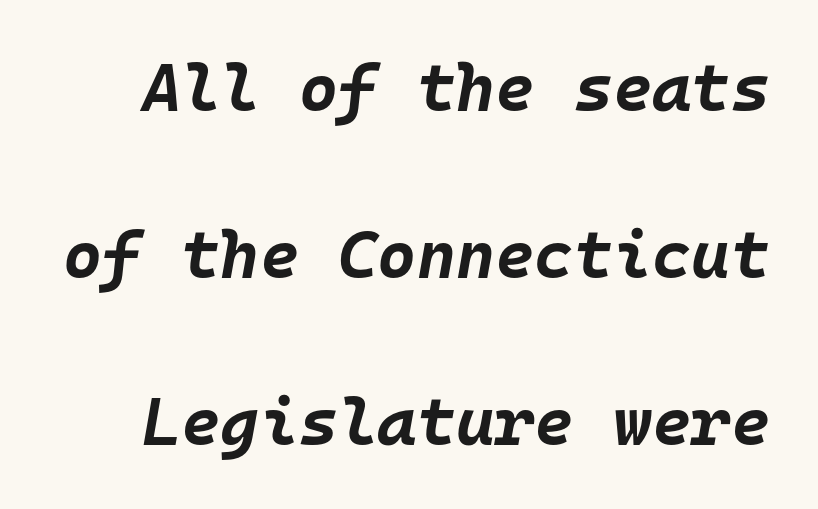
The letters sit at their default tracking, neither squeezed nor spread. Posture: slanted. Summary of vertical rhythm: relaxed, with wide interline spacing. Letters rest on an invisible, unmarked baseline. Looks like terminal output: every glyph gets an equal slot. Heavy, bold letterforms.
